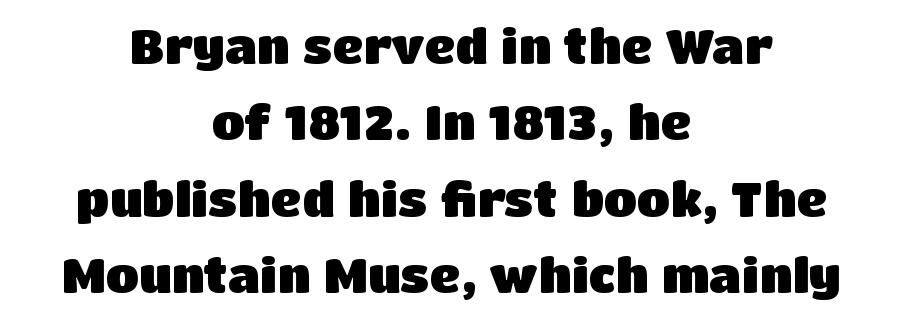
The image shows 48 px heavy sans-serif type, upright; set centered, normal line spacing (1.59x), normal letter spacing, not underlined; low stroke contrast and a large x-height.
